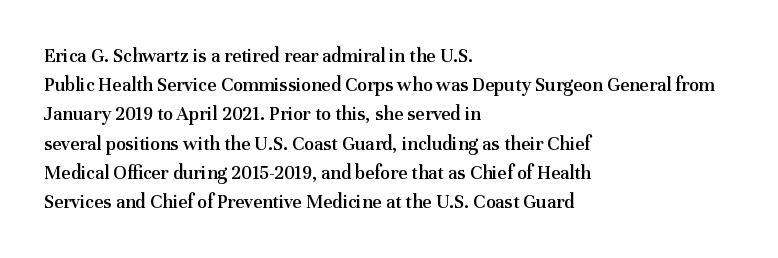
How heavy is the stroke? Medium-heavy — a semibold, shy of bold. Notice how the passage keeps a crisp vertical edge on the left only. In terms of posture, this sample is upright. The rendering uses a moderate line-height, typical for paragraphs. No extra tracking has been applied to these lines. Descender tails drop into unmarked territory.
